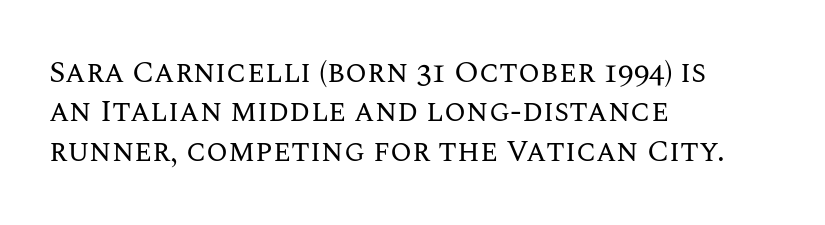
Nope, not italic — everything's standing straight. These lines stack with their left ends in a neat column. Students, observe: this is what conventionally led text looks like. This is not heavy type; no bold has been used. This rendering features lettering with no underline. The line texture is even and compact thanks to regular tracking.
